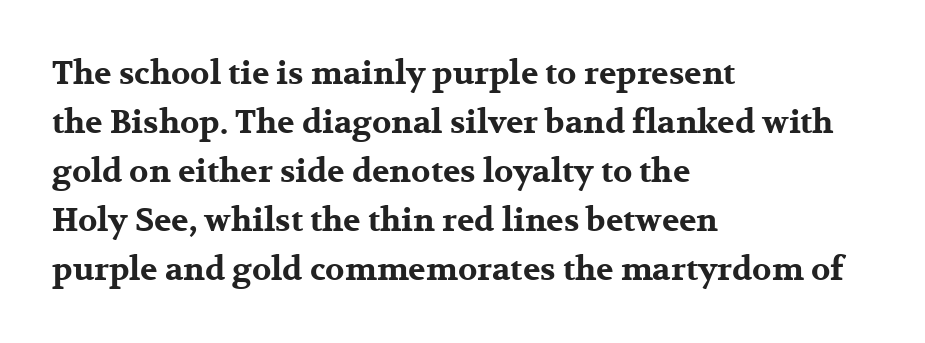
Q: Is the text bold? A: Yes.
Q: Is the text italic (slanted)? A: No, it is upright.
Q: Is the typeface a serif or a sans-serif typeface? A: Serif.
Q: Is the text underlined? A: No.
Q: How is the paragraph aligned? A: Left-aligned.
Q: Is the spacing between letters normal or unusually wide? A: Normal.
Q: Is the spacing between lines tight, normal or loose? A: Normal.
Q: Width (condensed, normal, or wide)? A: Wide.
Q: Stroke contrast? A: Medium.
Q: x-height? A: Medium.
Q: Monospaced? A: No.
